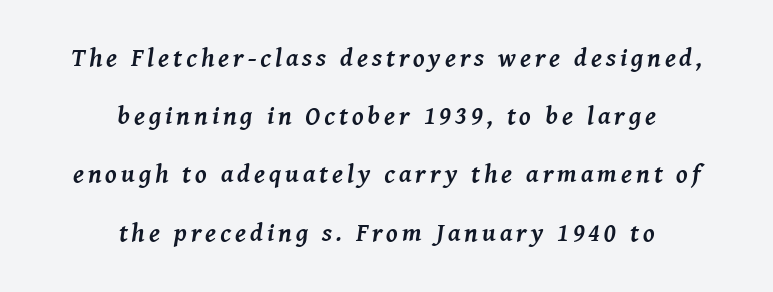
Q: Is the text bold? A: Yes.
Q: Is the text italic (slanted)? A: Yes, it leans right by about 8 degrees.
Q: Is the text underlined? A: No.
Q: How is the paragraph aligned? A: Centered.
Q: Is the spacing between lines tight, normal or loose? A: Loose.
